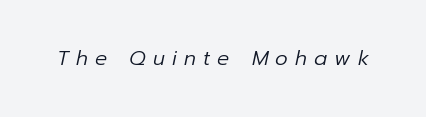
{"italic": "yes", "lean": "right", "slant_degrees": 12, "bold": "no", "underline": "no", "letter_spacing": "wide", "letter_spacing_em": 0.36, "glyph_px": 20}
